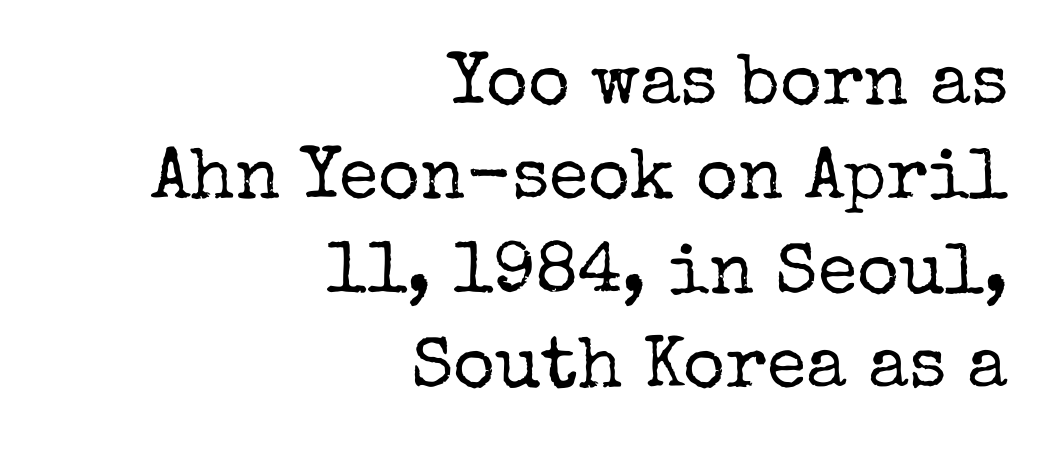
Q: Is the text bold? A: No.
Q: Is the text italic (slanted)? A: No, it is upright.
Q: Is the typeface a serif or a sans-serif typeface? A: Serif.
Q: Is the text underlined? A: No.
Q: How is the paragraph aligned? A: Right-aligned.
Q: Is the spacing between letters normal or unusually wide? A: Normal.
Q: Is the spacing between lines tight, normal or loose? A: Normal.
Q: Width (condensed, normal, or wide)? A: Normal.
Q: Stroke contrast? A: Low.
Q: x-height? A: Medium.
Q: Monospaced? A: No.
